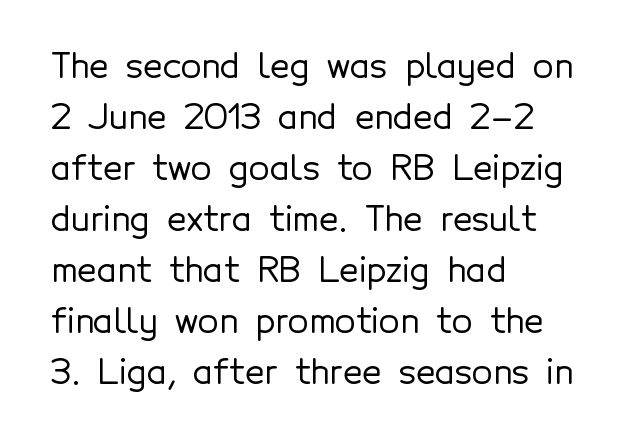
{"serif": "no", "italic": "no", "width": "normal", "x_height": "medium", "monospaced": "no", "underline": "no", "align": "left", "line_spacing": "normal", "line_spacing_ratio": 1.5, "letter_spacing": "normal", "letter_spacing_em": 0.0, "glyph_px": 34}
